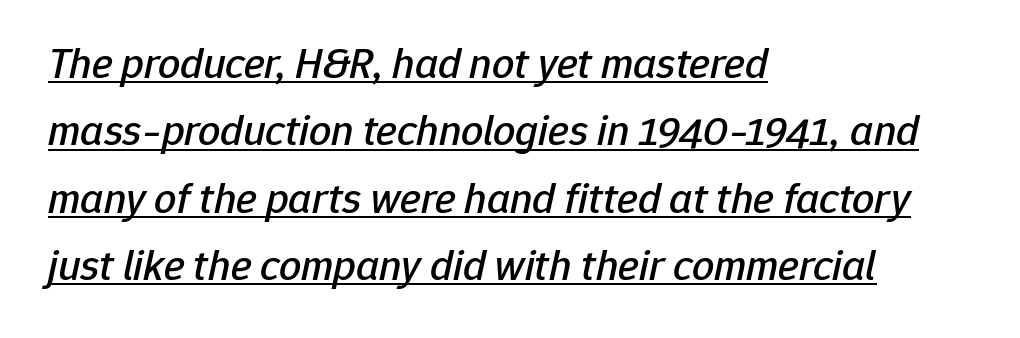
The image shows 44 px text type, italic (leaning right); set left-aligned, normal line spacing (1.53x), normal letter spacing, underlined; low stroke contrast and a medium x-height.
